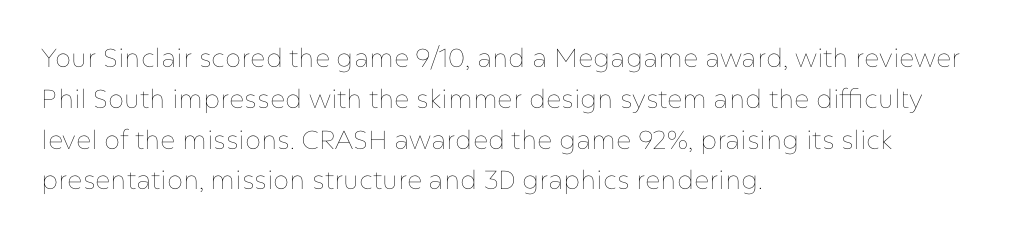
{"italic": "no", "bold": "no", "underline": "no", "align": "left", "line_spacing": "normal", "line_spacing_ratio": 1.57, "letter_spacing": "normal", "letter_spacing_em": 0.0, "glyph_px": 26}
